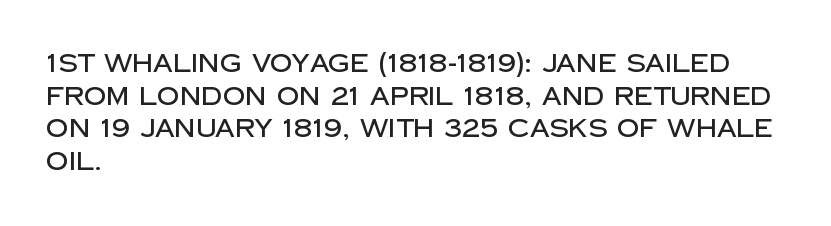
The image shows 25 px text type, upright; set left-aligned, normal line spacing (1.31x), normal letter spacing, not underlined.
